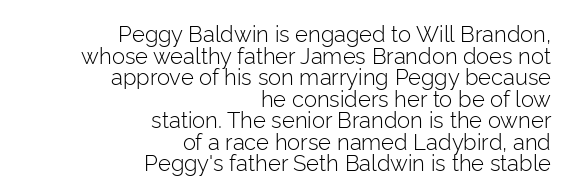
{"italic": "no", "bold": "no", "underline": "no", "align": "right", "line_spacing": "tight", "line_spacing_ratio": 0.98, "letter_spacing": "normal", "letter_spacing_em": 0.0, "glyph_px": 22}
